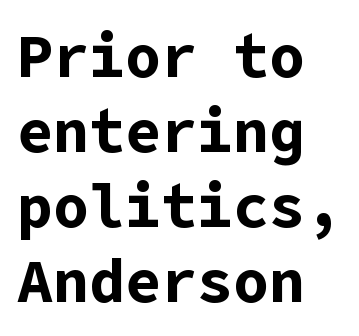
Lines of text with bare space underneath. Observe the absence of serifs on each vertical stroke in this sample. The rag falls on the right side of this text block. These lines sit exactly where default settings would place them. The font is running at its bold setting. Italic? Not at all — the glyphs are vertical.
